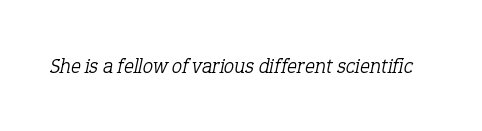
{"italic": "yes", "lean": "right", "slant_degrees": 12, "bold": "no", "underline": "no", "letter_spacing": "normal", "letter_spacing_em": 0.0, "glyph_px": 21}
